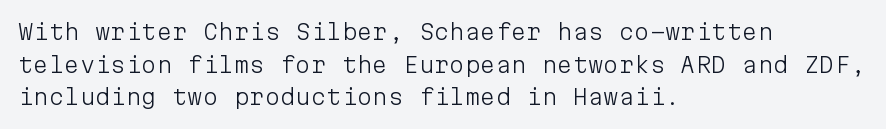
Q: Is the text bold? A: No.
Q: Is the text italic (slanted)? A: No, it is upright.
Q: Is the text underlined? A: No.
Q: How is the paragraph aligned? A: Left-aligned.
Q: Is the spacing between letters normal or unusually wide? A: Normal.
Q: Is the spacing between lines tight, normal or loose? A: Normal.
